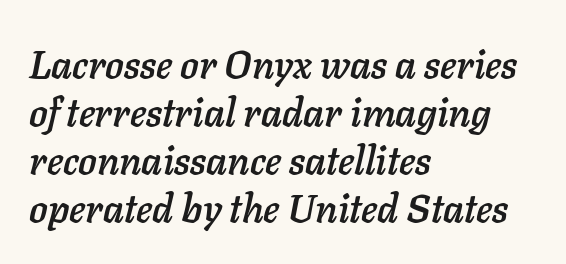
Q: Is the text italic (slanted)? A: Yes, it leans right by about 11 degrees.
Q: Is the text underlined? A: No.
Q: How is the paragraph aligned? A: Left-aligned.
Q: Is the spacing between letters normal or unusually wide? A: Normal.
Q: Width (condensed, normal, or wide)? A: Normal.
Q: Stroke contrast? A: Low.
Q: x-height? A: Medium.
Q: Monospaced? A: No.
